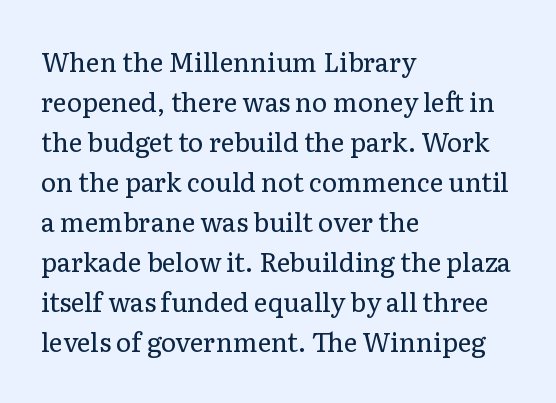
Q: Is the text bold? A: No.
Q: Is the text italic (slanted)? A: No, it is upright.
Q: Is the text underlined? A: No.
Q: How is the paragraph aligned? A: Left-aligned.
Q: Is the spacing between letters normal or unusually wide? A: Normal.
Q: Is the spacing between lines tight, normal or loose? A: Normal.
